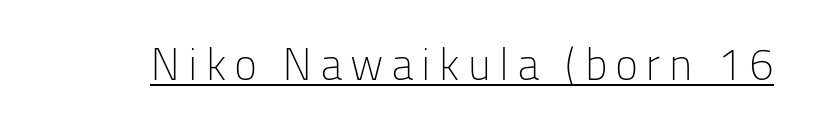
The image shows 44 px light sans-serif type, upright; set underlined; low stroke contrast and a medium x-height.
